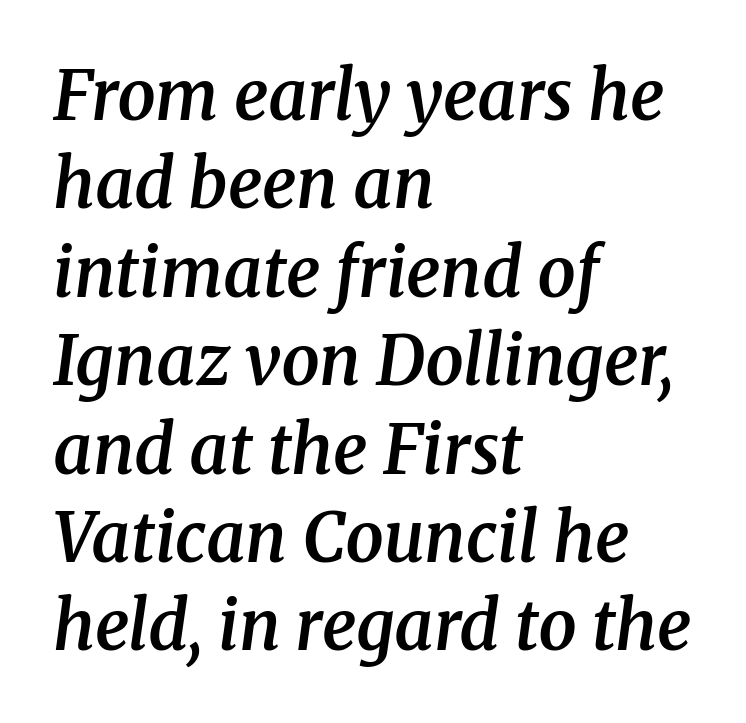
Glance below the letters and you will spot only blank space. Yep, those are serifs on the letters. These lines are set flush left with a ragged right edge. The letters sit at their default tracking, neither squeezed nor spread.
